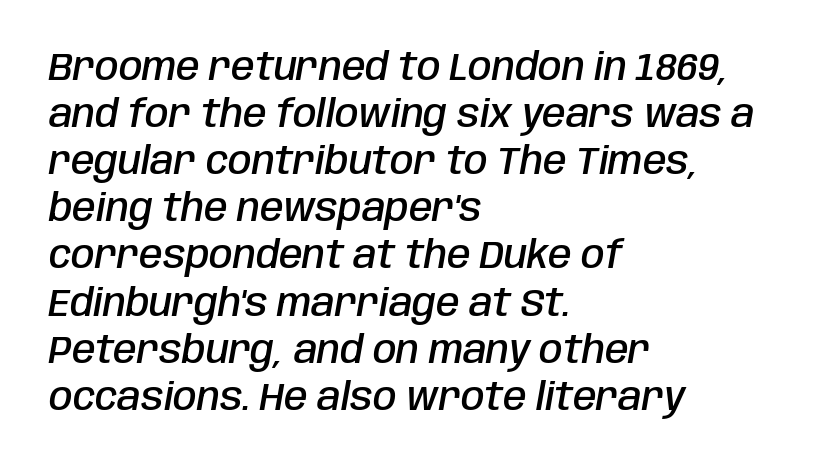
{"italic": "yes", "lean": "right", "slant_degrees": 10, "bold": "semi", "weight": "semibold", "width": "condensed", "stroke_contrast": "low", "x_height": "large", "monospaced": "no", "underline": "no", "align": "left", "line_spacing_ratio": 1.24, "letter_spacing": "normal", "letter_spacing_em": 0.0, "glyph_px": 38}
